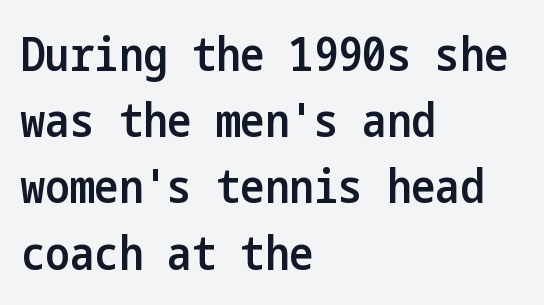
Q: Is the text bold? A: Semi-bold.
Q: Is the text italic (slanted)? A: No, it is upright.
Q: Is the typeface a serif or a sans-serif typeface? A: Sans-serif.
Q: Is the text underlined? A: No.
Q: How is the paragraph aligned? A: Left-aligned.
Q: Is the spacing between letters normal or unusually wide? A: Normal.
Q: Is the spacing between lines tight, normal or loose? A: Normal.
Q: Width (condensed, normal, or wide)? A: Condensed.
Q: Stroke contrast? A: Low.
Q: x-height? A: Medium.
